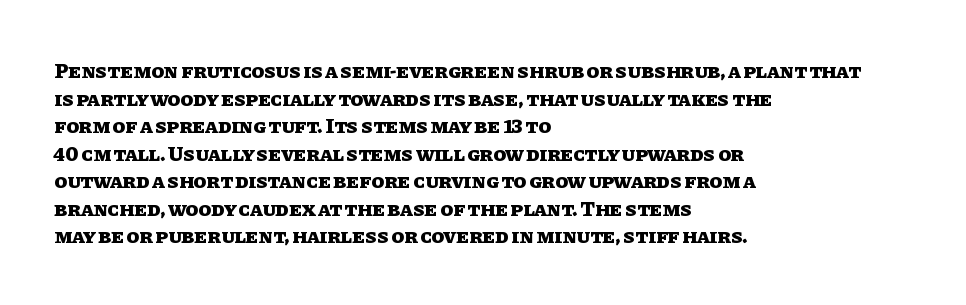
Normally led — the rows are evenly, conventionally spaced. Caption: standard tracking, unaltered. Check the space under the baseline: it is left empty. This sample is left-justified, so line endings fall wherever the words run out. These lines were composed using upright roman letters.
